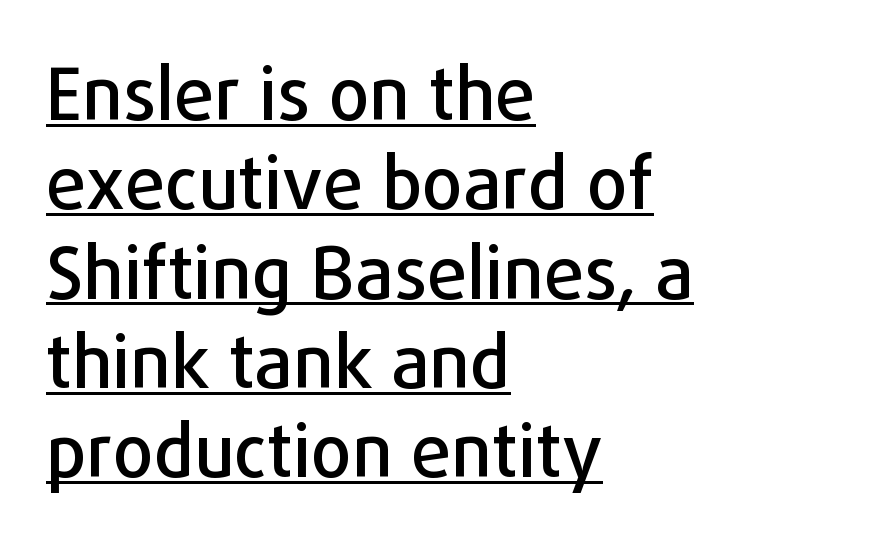
Q: Is the text italic (slanted)? A: No, it is upright.
Q: Is the typeface a serif or a sans-serif typeface? A: Sans-serif.
Q: Is the text underlined? A: Yes.
Q: How is the paragraph aligned? A: Left-aligned.
Q: Is the spacing between letters normal or unusually wide? A: Normal.
Q: Width (condensed, normal, or wide)? A: Normal.
Q: Stroke contrast? A: Low.
Q: x-height? A: Medium.
Q: Monospaced? A: No.
